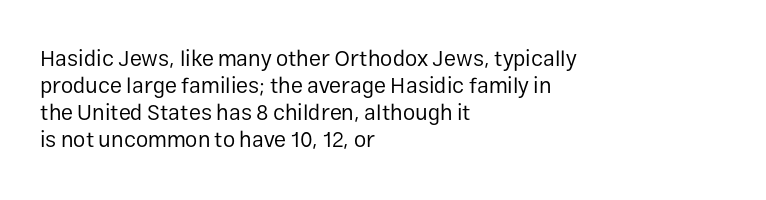
Honestly, the letter spacing is just normal — you wouldn't notice it. A student would call this left alignment; a typographer would say flush left, rag right. The font sits on the lighter half of the weight spectrum, regular included. Just letters on the line, the space beneath them empty.
